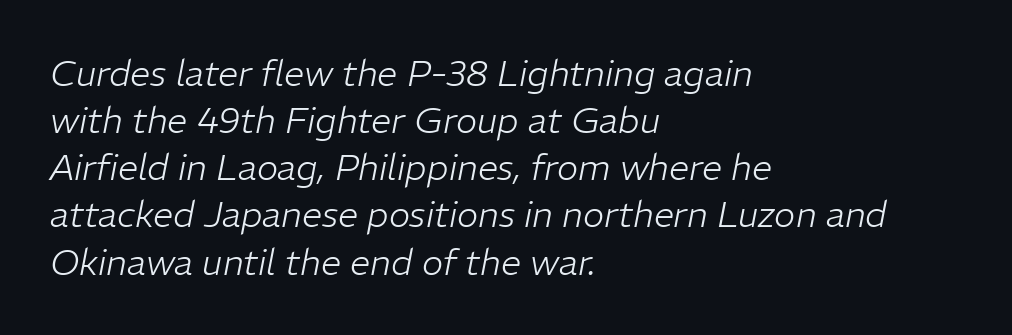
Q: Is the text bold? A: No.
Q: Is the text italic (slanted)? A: Yes, it leans right by about 11 degrees.
Q: Is the text underlined? A: No.
Q: How is the paragraph aligned? A: Left-aligned.
Q: Is the spacing between letters normal or unusually wide? A: Normal.
Q: Is the spacing between lines tight, normal or loose? A: Normal.
Q: Width (condensed, normal, or wide)? A: Normal.
Q: Stroke contrast? A: Low.
Q: x-height? A: Medium.
Q: Monospaced? A: No.
